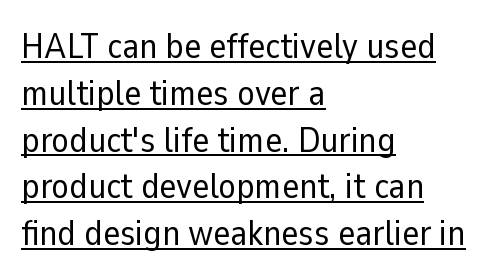
You can tell it's not italic because the verticals are truly vertical. Letters have the restrained weight of plain body copy at most. This is underlined copy, the kind a proofreader might mark for attention. The passage is arranged the way most books set body copy — flush left.
